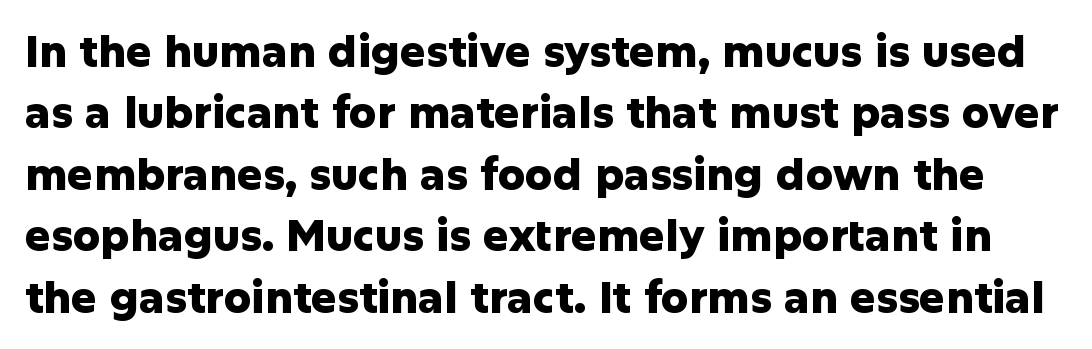
{"serif": "no", "italic": "no", "bold": "yes", "weight": "heavy", "width": "normal", "stroke_contrast": "low", "x_height": "medium", "monospaced": "no", "underline": "no", "line_spacing": "normal", "line_spacing_ratio": 1.43, "letter_spacing": "normal", "letter_spacing_em": 0.0, "glyph_px": 43}
